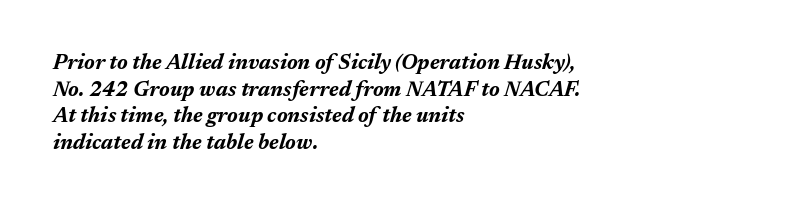
The image shows 21 px bold type, italic (leaning right); set left-aligned, normal line spacing (1.27x), normal letter spacing, not underlined.
